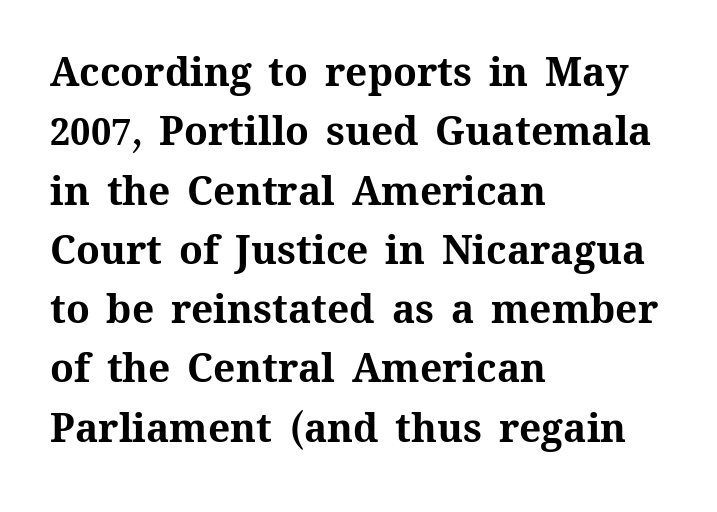
The image shows 39 px bold type, upright; set left-aligned, normal line spacing (1.52x), normal letter spacing, not underlined; medium stroke contrast and a medium x-height.
